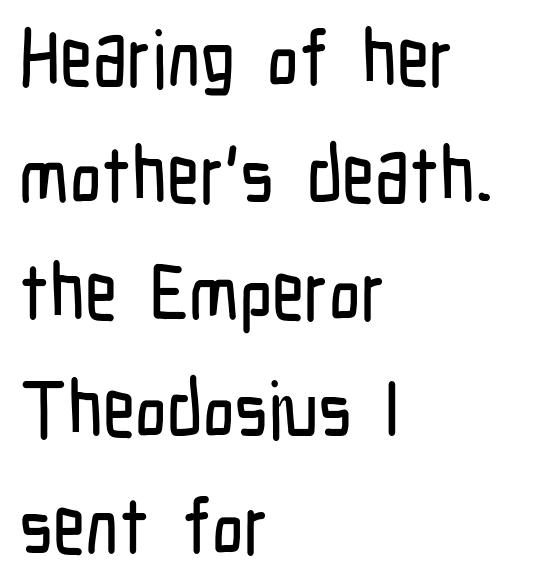
The paragraph shown leans on its left margin. What's the leading like? Ordinary, nothing unusual. The glyphs in this specimen are sans serif. The face used here is rendered with its standard letterfit. Has an underline been added? It has not. Ordinary non-slanted type is in use.
